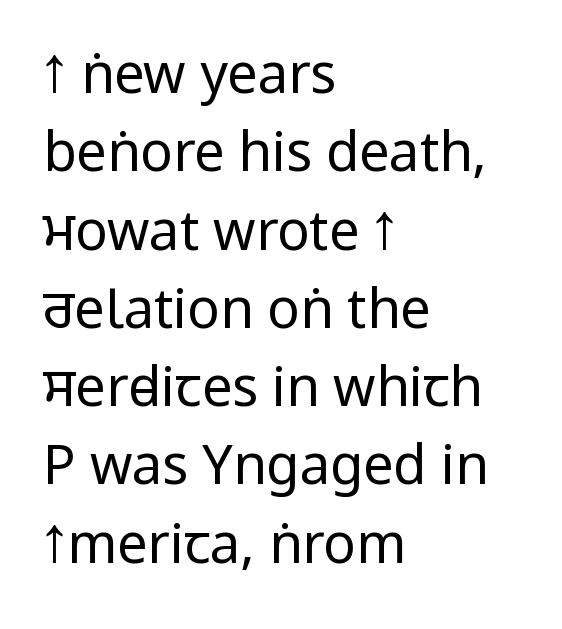
Note the varied advance widths — an 'i' is clearly narrower than an 'm'. The axis of the letterforms is exactly vertical. The tracking reads as untouched default to a designer's eye. The typesetter chose a ragged-right arrangement here. Summary of weight: not heavy and not bold. The rendering shows plain stroke endings on the letterforms — a sans-serif design.
